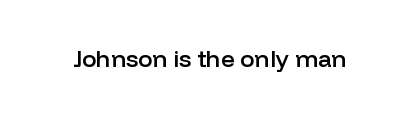
Quick note: underline off. Rendered with straight, roman letterforms. Each word holds together tightly as a unit, with standard inter-letter gaps. Slightly chunky letters — semibold, I'd say, not full bold.
